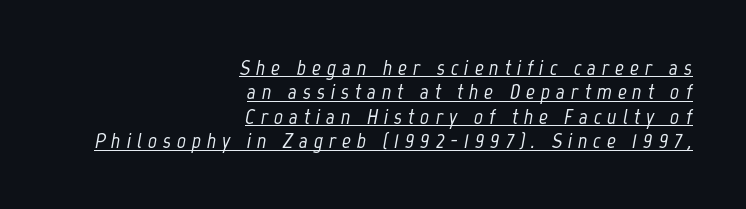
{"italic": "yes", "lean": "right", "slant_degrees": 12, "underline": "yes", "align": "right", "line_spacing": "tight", "line_spacing_ratio": 1.11, "letter_spacing": "wide", "letter_spacing_em": 0.27, "glyph_px": 22}
